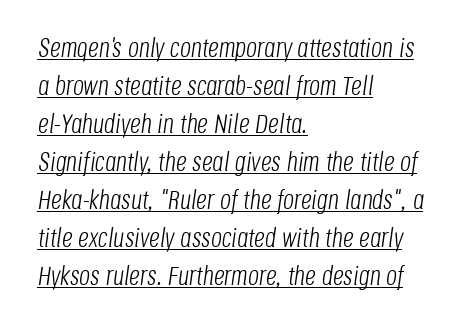
The image shows 27 px text type, italic (leaning right); set left-aligned, normal line spacing (1.41x), normal letter spacing, underlined.
